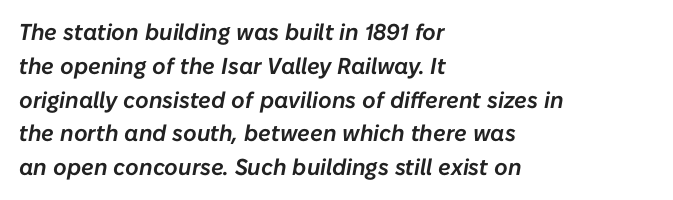
Q: Is the text italic (slanted)? A: Yes, it leans right by about 10 degrees.
Q: Is the text underlined? A: No.
Q: How is the paragraph aligned? A: Left-aligned.
Q: Is the spacing between letters normal or unusually wide? A: Normal.
Q: Is the spacing between lines tight, normal or loose? A: Normal.
